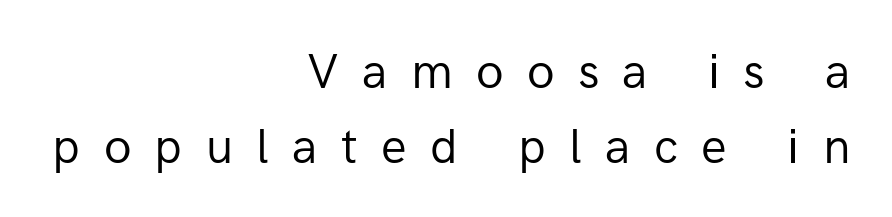
The image shows 48 px regular-weight sans-serif type, upright; set right-aligned, normal line spacing (1.56x), unusually wide letter spacing (+0.49 em), not underlined; low stroke contrast and a medium x-height.
